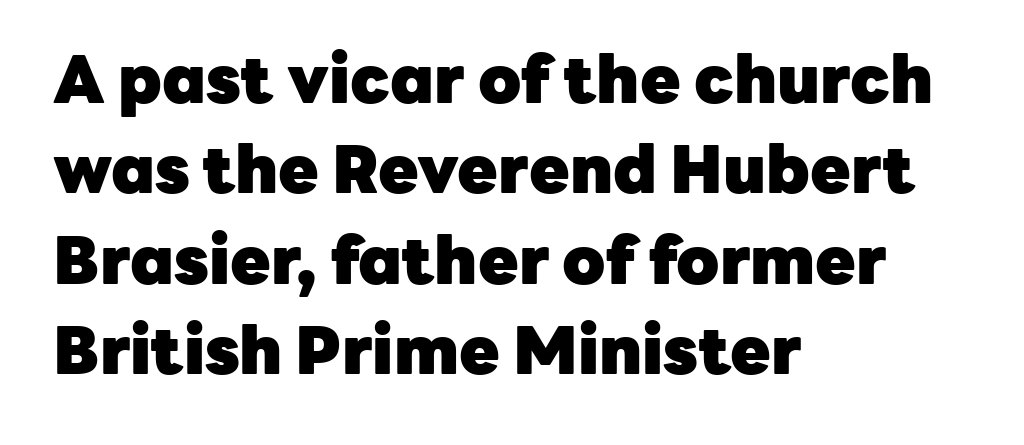
The image shows 66 px heavy sans-serif type, upright; set left-aligned, normal line spacing (1.37x), normal letter spacing, not underlined; low stroke contrast and a medium x-height.
